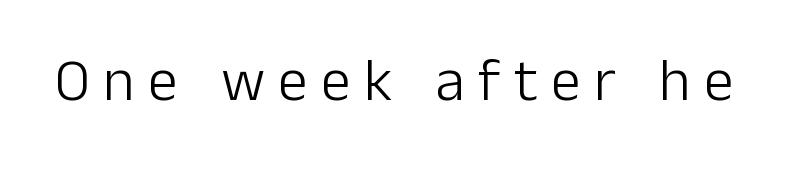
Unlike a traditional serif, this face leaves its strokes unadorned. Heft: none added — not bold. Just letters on the line, the space beneath them empty. Someone cranked the tracking dial way up on this one.
